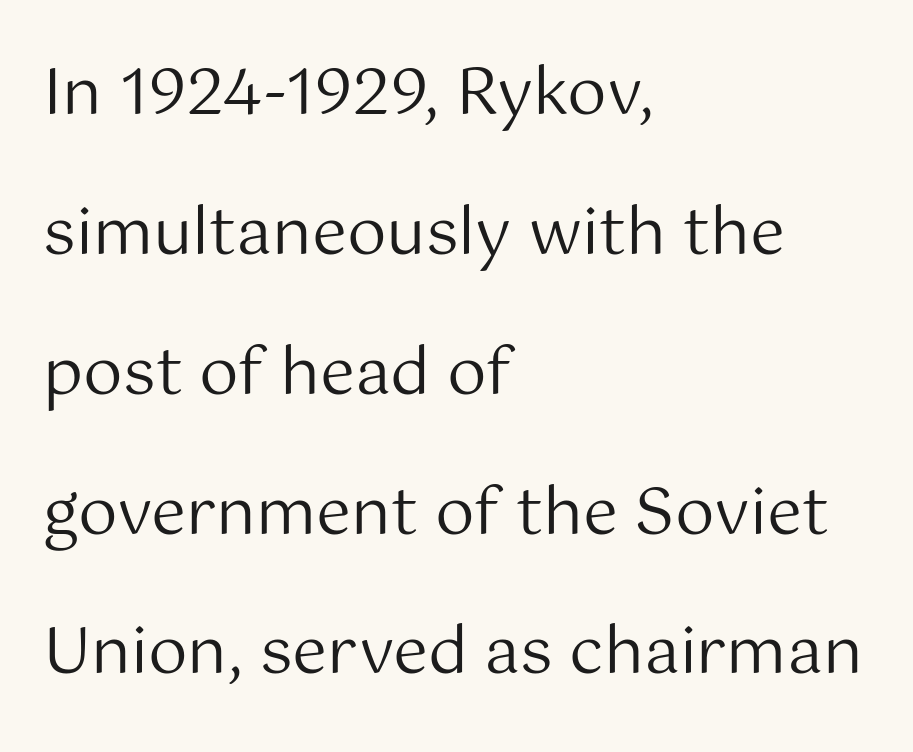
{"serif": "no", "italic": "no", "bold": "no", "weight": "regular", "width": "normal", "stroke_contrast": "medium", "x_height": "medium", "monospaced": "no", "underline": "no", "align": "left", "line_spacing": "loose", "line_spacing_ratio": 2.22, "letter_spacing": "normal", "letter_spacing_em": 0.0, "glyph_px": 63}
